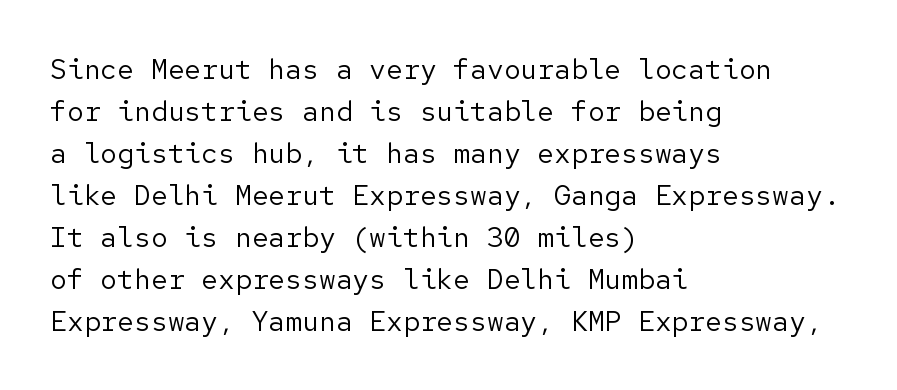
Q: Is the text bold? A: No.
Q: Is the text italic (slanted)? A: No, it is upright.
Q: Is the typeface a serif or a sans-serif typeface? A: Sans-serif.
Q: Is the text underlined? A: No.
Q: How is the paragraph aligned? A: Left-aligned.
Q: Is the spacing between letters normal or unusually wide? A: Normal.
Q: Is the spacing between lines tight, normal or loose? A: Normal.
Q: Width (condensed, normal, or wide)? A: Normal.
Q: Stroke contrast? A: Low.
Q: x-height? A: Medium.
